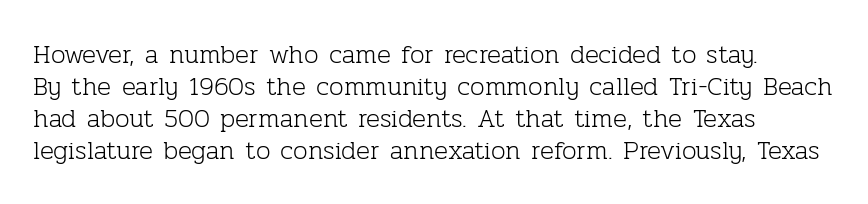
Q: Is the text bold? A: No.
Q: Is the text italic (slanted)? A: No, it is upright.
Q: Is the text underlined? A: No.
Q: Is the spacing between letters normal or unusually wide? A: Normal.
